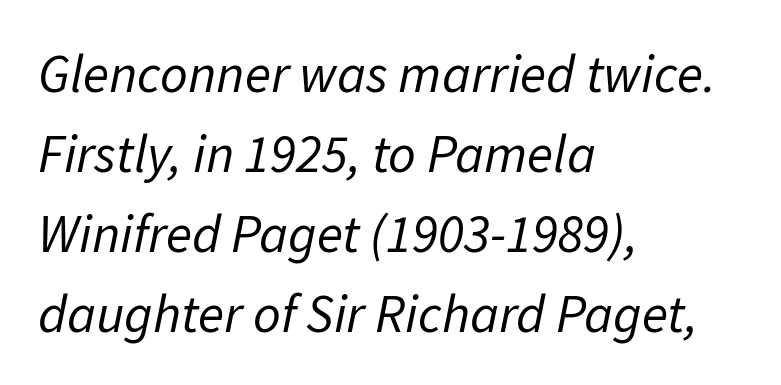
{"italic": "yes", "lean": "right", "slant_degrees": 11, "bold": "no", "weight": "regular", "width": "normal", "stroke_contrast": "low", "x_height": "medium", "monospaced": "no", "underline": "no", "align": "left", "line_spacing": "normal", "line_spacing_ratio": 1.48, "letter_spacing": "normal", "letter_spacing_em": 0.0, "glyph_px": 54}
